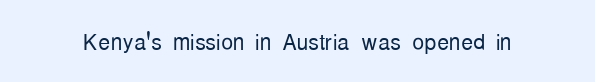
Q: Is the text bold? A: No.
Q: Is the text italic (slanted)? A: No, it is upright.
Q: Is the typeface a serif or a sans-serif typeface? A: Sans-serif.
Q: Is the text underlined? A: No.
Q: Is the spacing between letters normal or unusually wide? A: Normal.
Q: Width (condensed, normal, or wide)? A: Condensed.
Q: Stroke contrast? A: Low.
Q: x-height? A: Medium.
Q: Monospaced? A: No.
